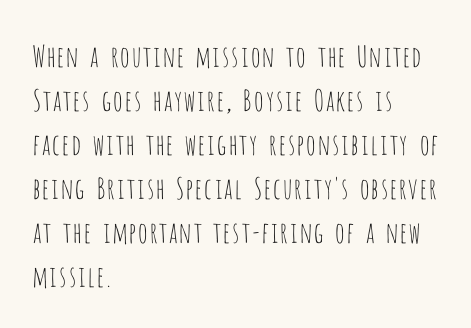
Each letter keeps its own natural width here, so spacing adapts to shape. Heft: none added — not bold. The space directly below the letters is spotless. Unlike a traditional serif, this face leaves its strokes unadorned. Does the leading feel generous? No, just average. A roman cut, with each character standing at attention.
